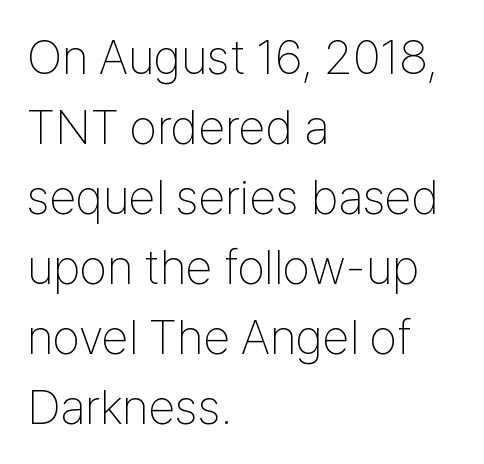
Q: Is the text bold? A: No.
Q: Is the text italic (slanted)? A: No, it is upright.
Q: Is the typeface a serif or a sans-serif typeface? A: Sans-serif.
Q: Is the text underlined? A: No.
Q: How is the paragraph aligned? A: Left-aligned.
Q: Is the spacing between letters normal or unusually wide? A: Normal.
Q: Is the spacing between lines tight, normal or loose? A: Normal.
Q: Width (condensed, normal, or wide)? A: Condensed.
Q: Stroke contrast? A: Low.
Q: x-height? A: Medium.
Q: Monospaced? A: No.
